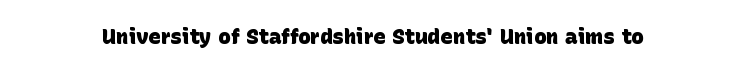
Q: Is the text bold? A: Yes.
Q: Is the text underlined? A: No.
Q: Is the spacing between letters normal or unusually wide? A: Normal.
